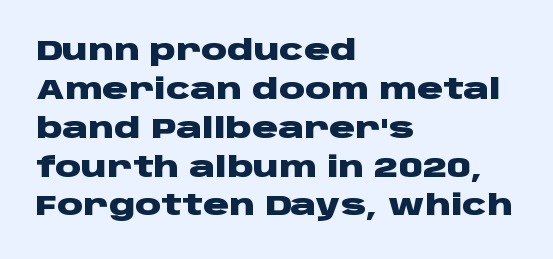
Do the characters align in a grid? No, the font is proportional. Notice how the passage keeps a crisp vertical edge on the left only. The words here are not underlined. Letter spacing: default.
